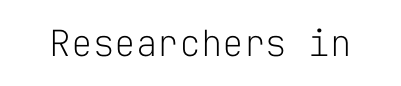
{"serif": "no", "italic": "no", "bold": "no", "weight": "light", "width": "normal", "stroke_contrast": "low", "x_height": "medium", "monospaced": "yes", "underline": "no", "letter_spacing": "normal", "letter_spacing_em": 0.0, "glyph_px": 36}
